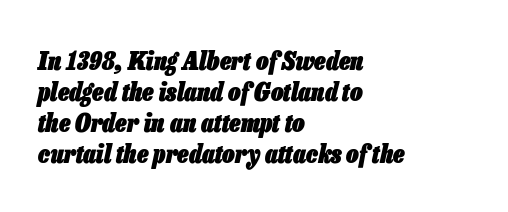
Every row of glyphs begins at an identical x-position on the left. Is the letter spacing exaggerated? No — it looks like the ordinary default. Anything drawn beneath the words? Only blank space. Posture: slanted.
